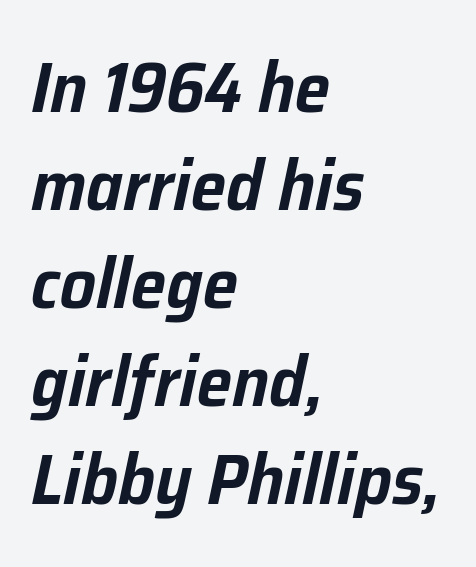
Here the designer chose a conventional face with non-uniform glyph widths. The leading is moderate, giving the passage an even texture. The rag falls on the right side of this text block. Just letters on the line, the space beneath them empty. This is oblique type, the kind used for emphasis or titles.
